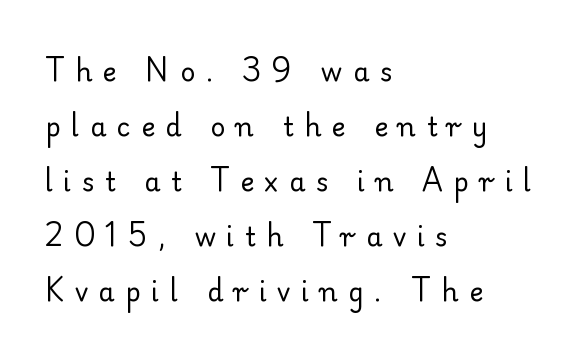
Q: Is the text bold? A: No.
Q: Is the text italic (slanted)? A: No, it is upright.
Q: Is the text underlined? A: No.
Q: How is the paragraph aligned? A: Left-aligned.
Q: Is the spacing between letters normal or unusually wide? A: Unusually wide.
Q: Is the spacing between lines tight, normal or loose? A: Loose.
